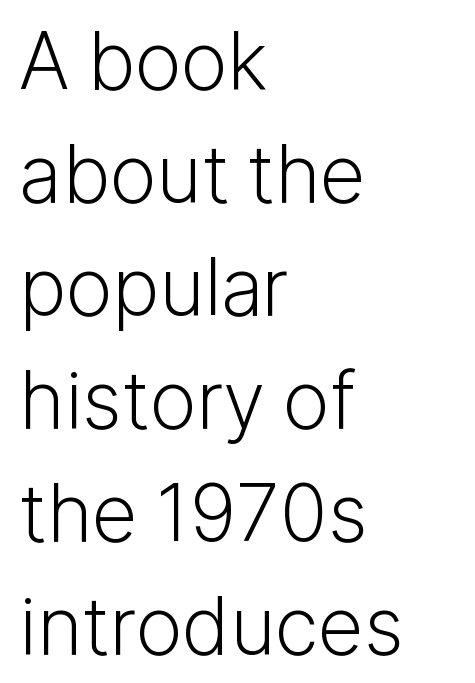
Q: Is the text bold? A: No.
Q: Is the text italic (slanted)? A: No, it is upright.
Q: Is the typeface a serif or a sans-serif typeface? A: Sans-serif.
Q: Is the text underlined? A: No.
Q: How is the paragraph aligned? A: Left-aligned.
Q: Is the spacing between letters normal or unusually wide? A: Normal.
Q: Is the spacing between lines tight, normal or loose? A: Normal.
Q: Width (condensed, normal, or wide)? A: Normal.
Q: Stroke contrast? A: Low.
Q: x-height? A: Medium.
Q: Monospaced? A: No.
